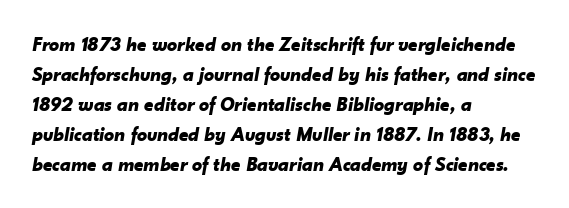
Q: Is the text bold? A: Yes.
Q: Is the text italic (slanted)? A: Yes, it leans right by about 10 degrees.
Q: Is the text underlined? A: No.
Q: How is the paragraph aligned? A: Left-aligned.
Q: Is the spacing between letters normal or unusually wide? A: Normal.
Q: Is the spacing between lines tight, normal or loose? A: Normal.
